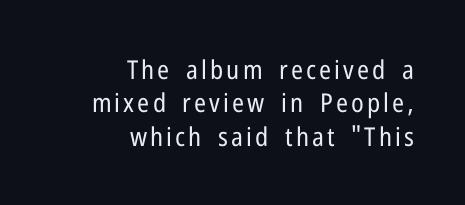
The image shows 26 px text type, upright; set right-aligned, normal line spacing (1.28x), not underlined.
